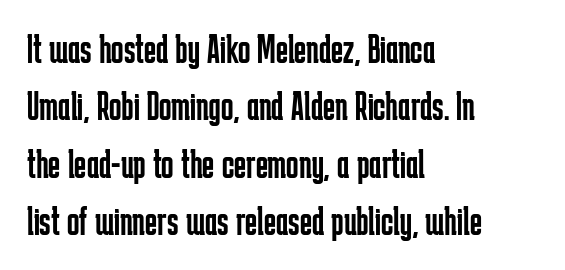
The space between consecutive lines is moderate. Just letters on the line, the space beneath them empty. Spacing verdict: proportional, widths tailored to each character. One-word summary of the alignment: left. If you drew a line through each stem, it would be perfectly vertical.
